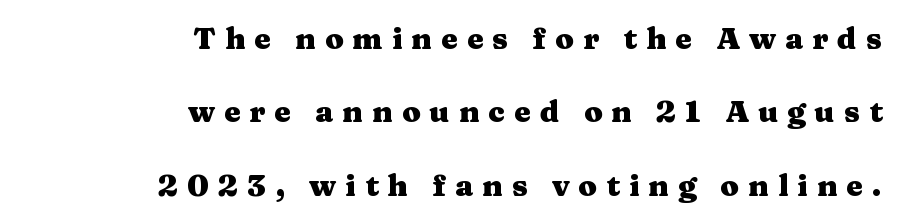
Q: Is the text bold? A: Yes.
Q: Is the text italic (slanted)? A: No, it is upright.
Q: Is the typeface a serif or a sans-serif typeface? A: Serif.
Q: Is the text underlined? A: No.
Q: How is the paragraph aligned? A: Right-aligned.
Q: Is the spacing between letters normal or unusually wide? A: Unusually wide.
Q: Is the spacing between lines tight, normal or loose? A: Loose.
Q: Width (condensed, normal, or wide)? A: Wide.
Q: Stroke contrast? A: Medium.
Q: x-height? A: Medium.
Q: Monospaced? A: No.
